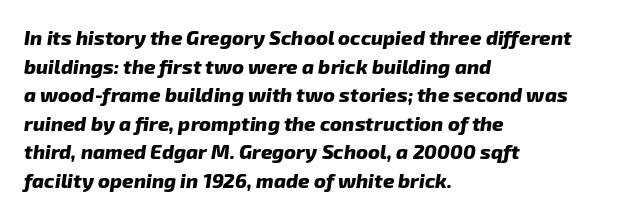
{"bold": "yes", "underline": "no", "align": "left", "line_spacing": "normal", "line_spacing_ratio": 1.43, "letter_spacing": "normal", "letter_spacing_em": 0.0, "glyph_px": 20}
